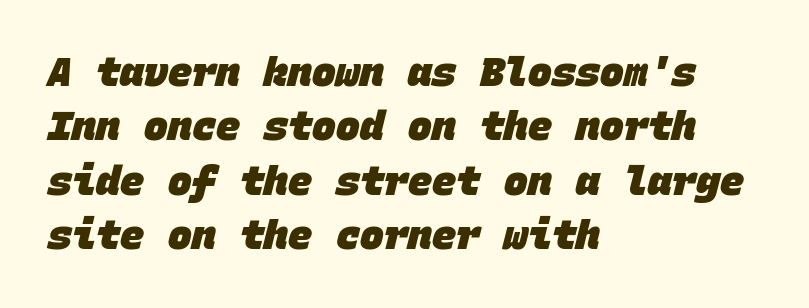
Short note: letters normally spaced. The glyphs are unaccompanied by any horizontal stroke below them. Layout note: lines flush left. The glyphs in this specimen are sans serif. Do the characters align in a grid? Yes, the font is monospaced. Honestly, the row spacing looks completely unremarkable.
